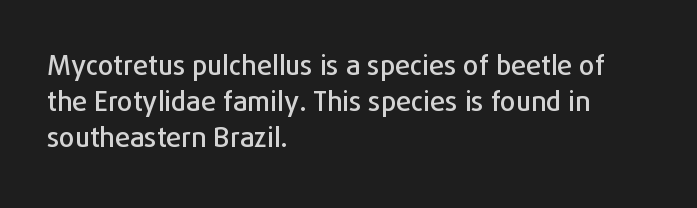
Vertically, the passage feels balanced, rows spaced as you'd expect. The face used here is rendered with its standard letterfit. The words here are not underlined. Posture: straight, roman, zero tilt.
